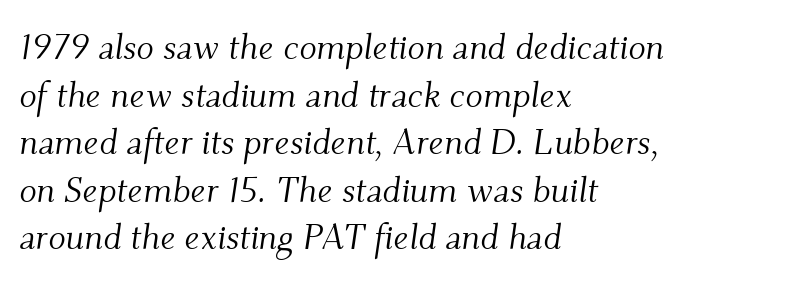
{"serif": "yes", "italic": "yes", "lean": "right", "slant_degrees": 9, "bold": "no", "weight": "light", "width": "normal", "stroke_contrast": "medium", "x_height": "small", "monospaced": "no", "underline": "no", "align": "left", "line_spacing": "normal", "line_spacing_ratio": 1.32, "letter_spacing": "normal", "letter_spacing_em": 0.0, "glyph_px": 36}
